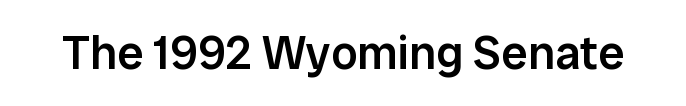
{"serif": "no", "italic": "no", "bold": "semi", "weight": "semibold", "width": "normal", "stroke_contrast": "low", "x_height": "medium", "monospaced": "no", "underline": "no", "letter_spacing": "normal", "letter_spacing_em": 0.0, "glyph_px": 47}
